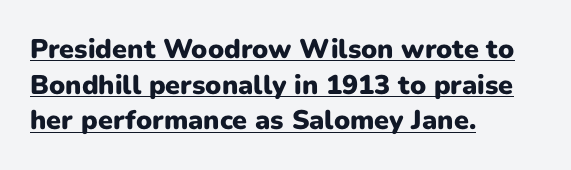
Q: Is the text bold? A: Yes.
Q: Is the text italic (slanted)? A: No, it is upright.
Q: Is the text underlined? A: Yes.
Q: How is the paragraph aligned? A: Left-aligned.
Q: Is the spacing between letters normal or unusually wide? A: Normal.
Q: Is the spacing between lines tight, normal or loose? A: Normal.
